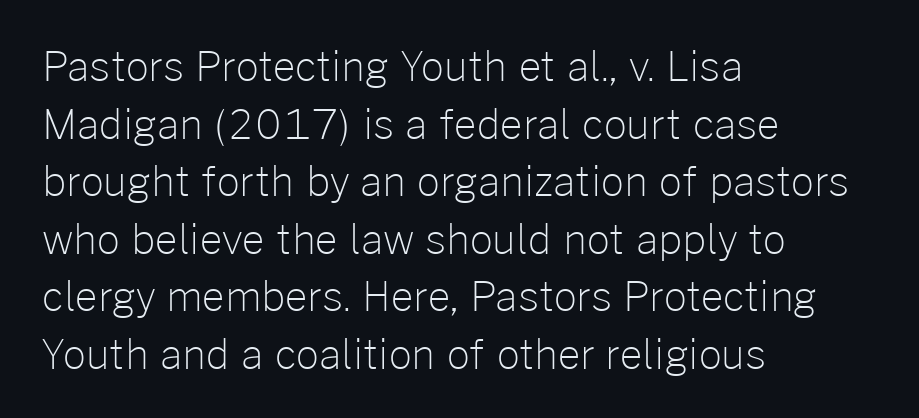
{"serif": "no", "italic": "no", "bold": "no", "weight": "light", "width": "normal", "stroke_contrast": "low", "x_height": "medium", "monospaced": "no", "underline": "no", "align": "left", "line_spacing": "normal", "line_spacing_ratio": 1.44, "letter_spacing": "normal", "letter_spacing_em": 0.0, "glyph_px": 40}
